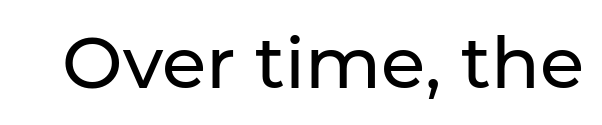
{"serif": "no", "italic": "no", "bold": "no", "weight": "regular", "width": "normal", "stroke_contrast": "low", "x_height": "medium", "monospaced": "no", "underline": "no", "letter_spacing": "normal", "letter_spacing_em": 0.0, "glyph_px": 72}
